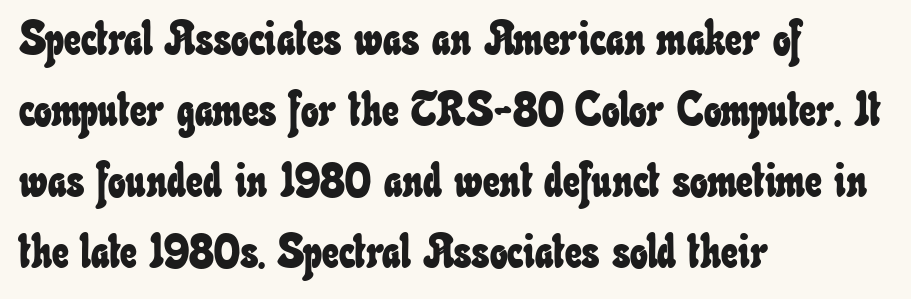
{"width": "condensed", "stroke_contrast": "low", "x_height": "small", "monospaced": "no", "underline": "no", "align": "left", "line_spacing": "normal", "line_spacing_ratio": 1.51, "letter_spacing": "normal", "letter_spacing_em": 0.0, "glyph_px": 47}
